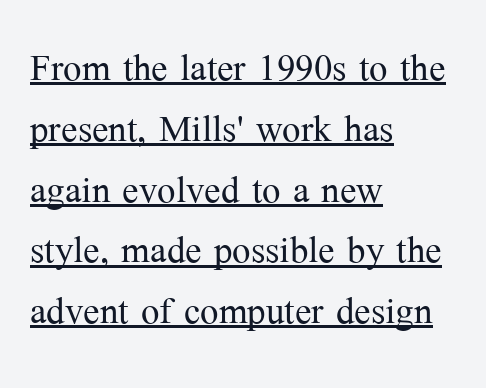
{"serif": "yes", "italic": "no", "bold": "no", "weight": "light", "width": "normal", "stroke_contrast": "medium", "x_height": "medium", "monospaced": "no", "underline": "yes", "align": "left", "line_spacing_ratio": 1.24, "letter_spacing": "normal", "letter_spacing_em": 0.0, "glyph_px": 49}
